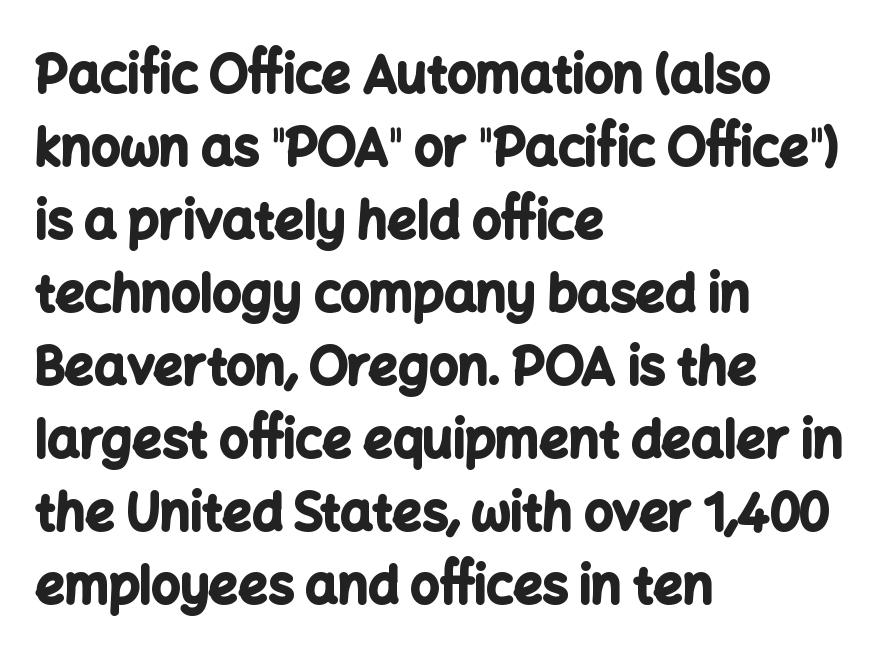
The rag falls on the right side of this text block. Posture: vertical. Honestly, the row spacing looks completely unremarkable. What kind of face is this? One without serifs — a sans. This sample uses plain, unmodified letter spacing.
